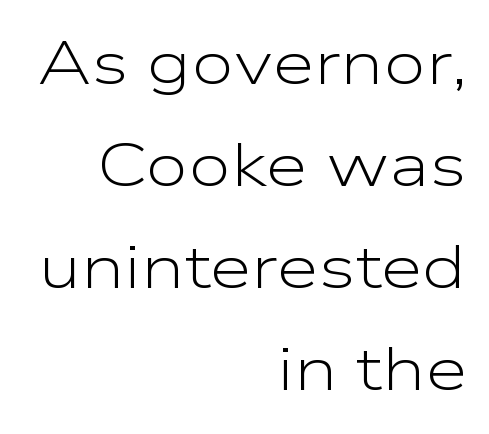
The rendering uses natural spacing where letterforms have individual widths. The face looks like a standard text weight, possibly lighter. Is there any slant? The stems are plumb. Is the letter spacing exaggerated? No — it looks like the ordinary default.
